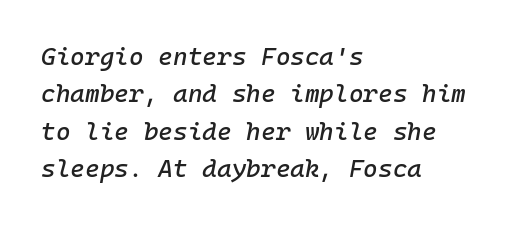
{"italic": "yes", "lean": "right", "slant_degrees": 10, "underline": "no", "align": "left", "line_spacing": "normal", "line_spacing_ratio": 1.5, "letter_spacing": "normal", "letter_spacing_em": 0.0, "glyph_px": 25}
